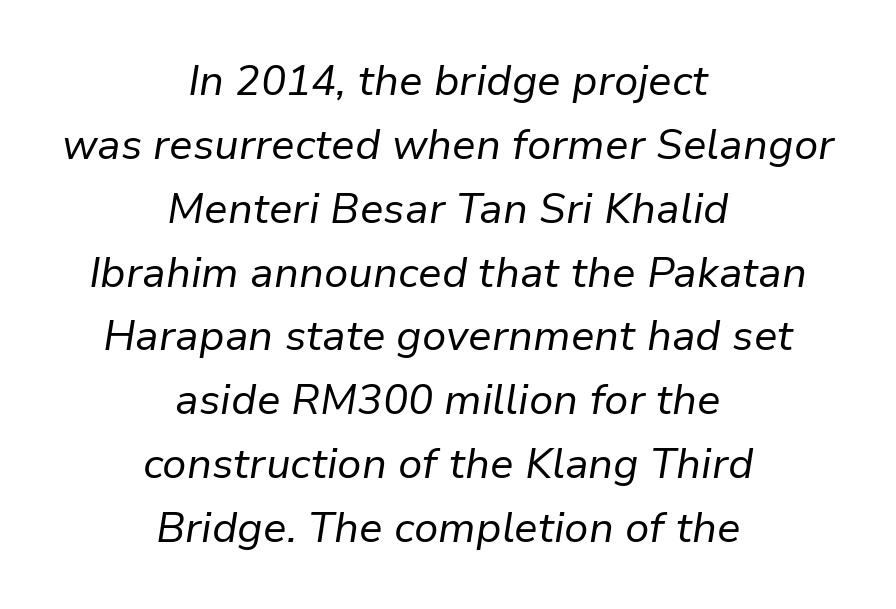
{"italic": "yes", "lean": "right", "slant_degrees": 9, "bold": "no", "weight": "regular", "width": "normal", "stroke_contrast": "low", "x_height": "medium", "monospaced": "no", "underline": "no", "align": "center", "line_spacing": "normal", "line_spacing_ratio": 1.52, "letter_spacing": "normal", "letter_spacing_em": 0.0, "glyph_px": 42}
